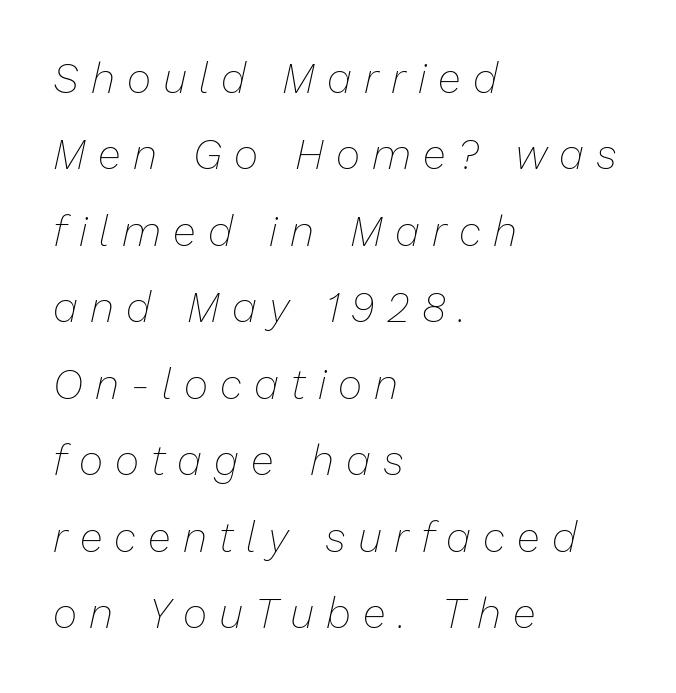
Q: Is the text bold? A: No.
Q: Is the text italic (slanted)? A: Yes, it leans right by about 13 degrees.
Q: Is the text underlined? A: No.
Q: How is the paragraph aligned? A: Left-aligned.
Q: Is the spacing between letters normal or unusually wide? A: Unusually wide.
Q: Width (condensed, normal, or wide)? A: Normal.
Q: Stroke contrast? A: Low.
Q: x-height? A: Medium.
Q: Monospaced? A: No.
